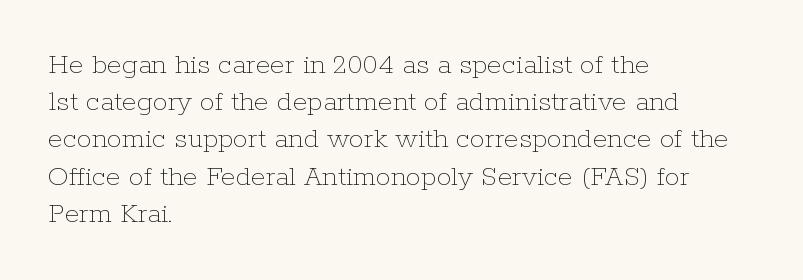
The image shows 30 px thin type, upright; set left-aligned, line spacing 1.24x, normal letter spacing, not underlined; low stroke contrast and a medium x-height.
